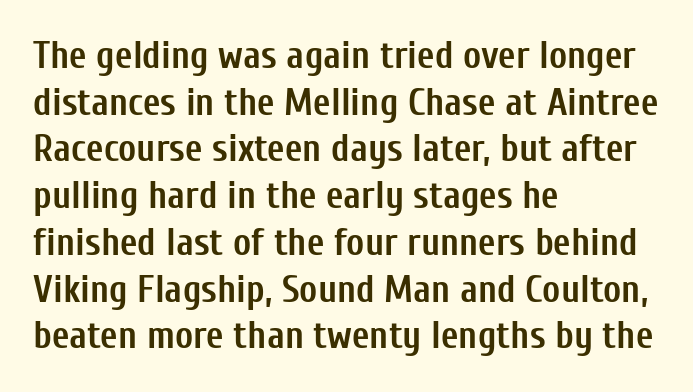
Q: Is the text bold? A: Yes.
Q: Is the text italic (slanted)? A: No, it is upright.
Q: Is the typeface a serif or a sans-serif typeface? A: Sans-serif.
Q: Is the text underlined? A: No.
Q: How is the paragraph aligned? A: Left-aligned.
Q: Is the spacing between letters normal or unusually wide? A: Normal.
Q: Width (condensed, normal, or wide)? A: Condensed.
Q: Stroke contrast? A: Low.
Q: x-height? A: Medium.
Q: Monospaced? A: No.
